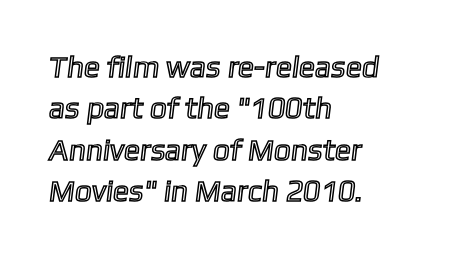
Here the glyphs are tracked normally, forming tight word shapes. You could not count columns in this text — the font is proportionally spaced. The designer left line spacing at the default. Each line starts at the same left margin while the right side varies. Underlining? Definitely not there.
